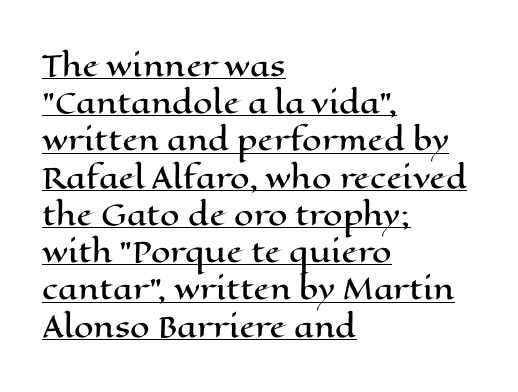
In CSS terms this would be text-align: left. Tracking here is standard; glyphs follow each other at the usual distance. The line-height multiplier appears to be the usual default. Vertical strokes here are truly vertical. The lettering is marked with a stroke running underneath it. Looks like regular typesetting: each glyph gets only the width it needs.
